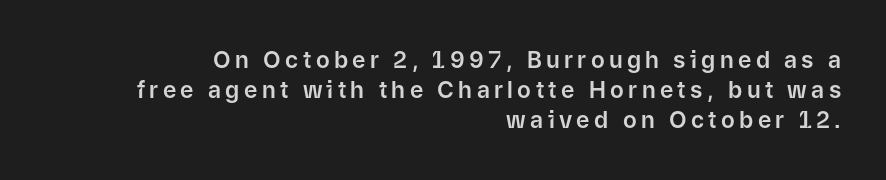
Each row of text sits above clean, open space. Compared with typical paragraphs, the rows here are spaced about the same. In CSS terms this would be text-align: right. Every character sits straight up, as roman type does.
